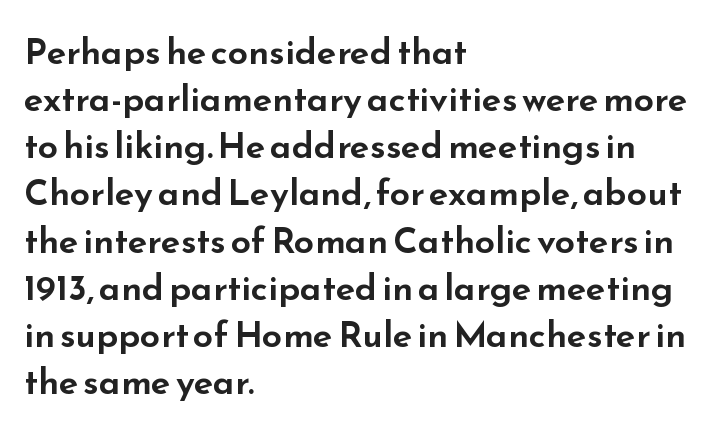
The image shows 36 px wide sans-serif type, upright; set left-aligned, normal line spacing (1.31x), normal letter spacing, not underlined; low stroke contrast and a small x-height.
